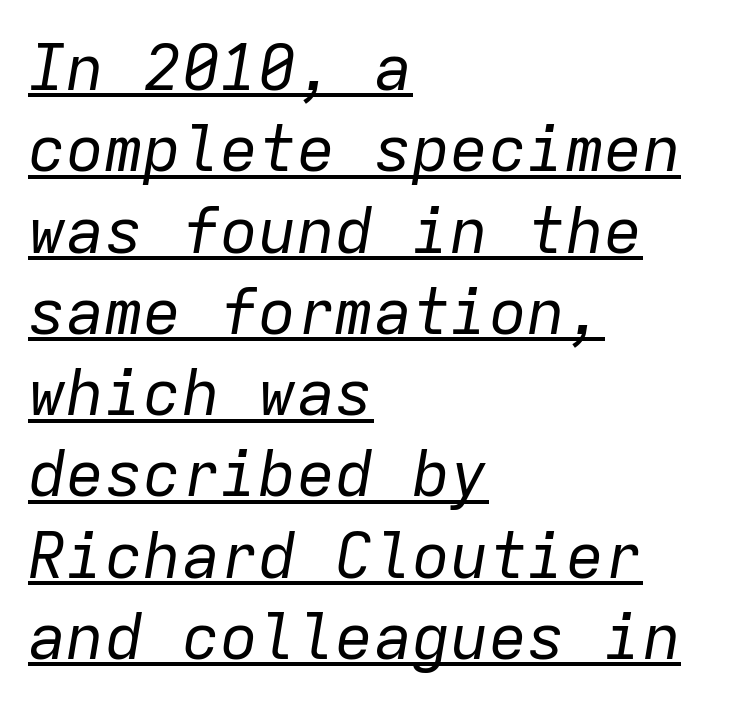
Q: Is the text bold? A: No.
Q: Is the text italic (slanted)? A: Yes, it leans right by about 9 degrees.
Q: Is the text underlined? A: Yes.
Q: How is the paragraph aligned? A: Left-aligned.
Q: Is the spacing between letters normal or unusually wide? A: Normal.
Q: Is the spacing between lines tight, normal or loose? A: Normal.
Q: Width (condensed, normal, or wide)? A: Normal.
Q: Stroke contrast? A: Low.
Q: x-height? A: Medium.
Q: Monospaced? A: Yes.
